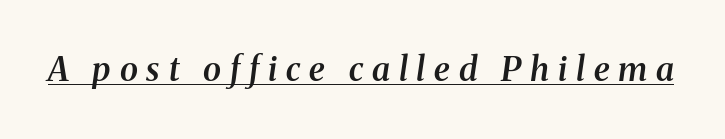
This rendering features underlined lettering. The passage shown has open, widely tracked lettering throughout. Looks like regular typesetting: each glyph gets only the width it needs. Notice how the stems are inclined rather than vertical — that's the hallmark of italics.
